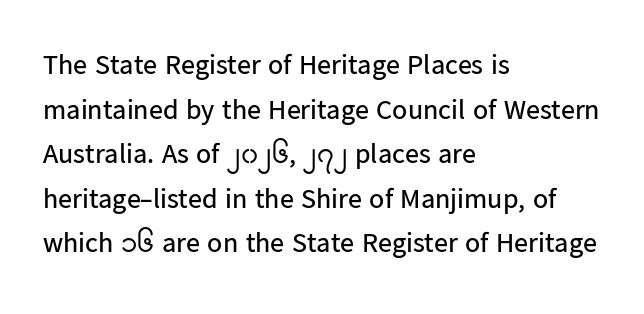
{"serif": "no", "italic": "no", "bold": "no", "weight": "regular", "width": "normal", "stroke_contrast": "low", "x_height": "medium", "monospaced": "no", "underline": "no", "align": "left", "line_spacing": "normal", "line_spacing_ratio": 1.59, "letter_spacing": "normal", "letter_spacing_em": 0.0, "glyph_px": 28}
